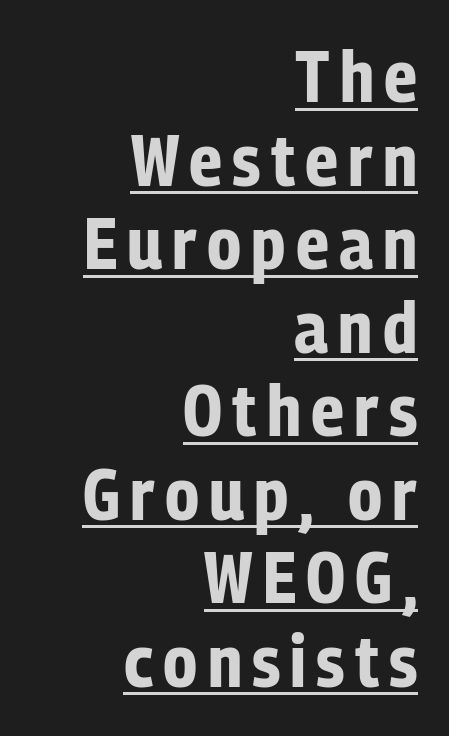
Q: Is the text bold? A: Yes.
Q: Is the text italic (slanted)? A: No, it is upright.
Q: Is the typeface a serif or a sans-serif typeface? A: Sans-serif.
Q: Is the text underlined? A: Yes.
Q: How is the paragraph aligned? A: Right-aligned.
Q: Width (condensed, normal, or wide)? A: Condensed.
Q: Stroke contrast? A: Low.
Q: x-height? A: Medium.
Q: Monospaced? A: No.
